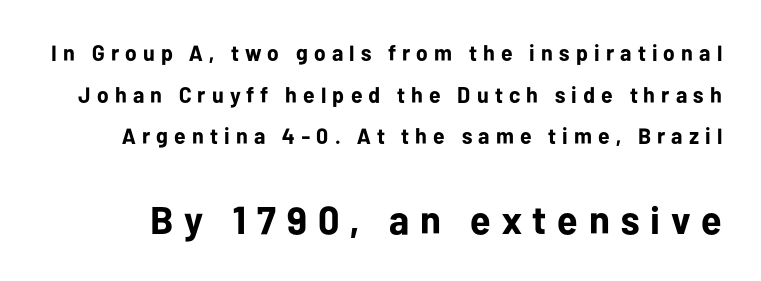
The image shows 39 px bold sans-serif type, upright; set line spacing 1.89x, unusually wide letter spacing (+0.28 em), not underlined; the second (bottom) block is 1.77x larger; low stroke contrast and a medium x-height.
